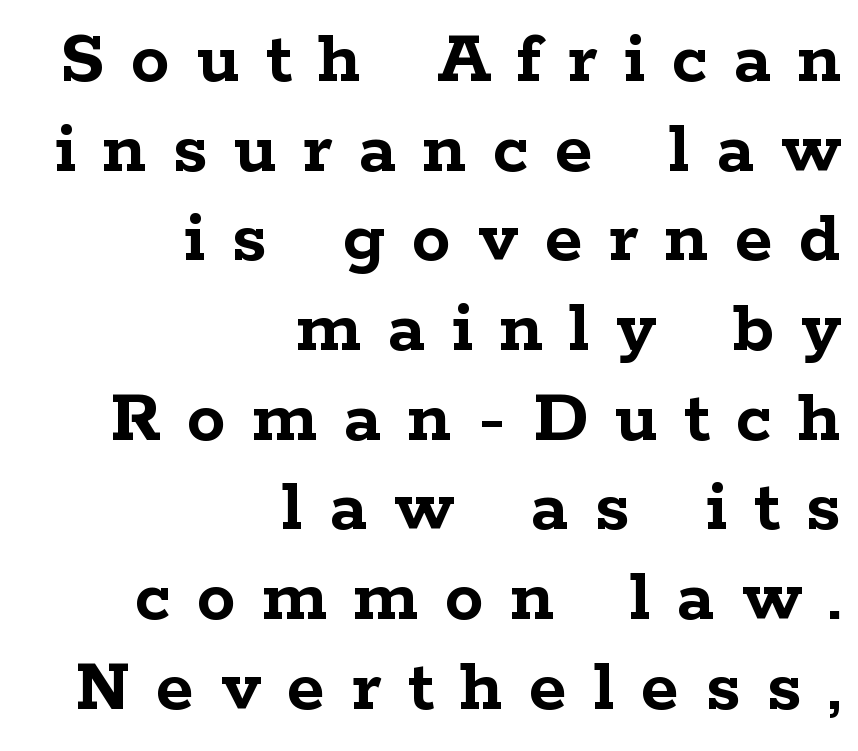
A dark, heavy texture on the line: the type is bold. The rendering uses natural spacing where letterforms have individual widths. This sample trades vertical openness for compactness between lines. Descenders are the only things crossing below the line.
